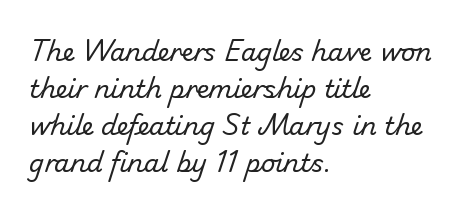
Q: Is the text bold? A: No.
Q: Is the text underlined? A: No.
Q: How is the paragraph aligned? A: Left-aligned.
Q: Is the spacing between letters normal or unusually wide? A: Normal.
Q: Is the spacing between lines tight, normal or loose? A: Normal.
